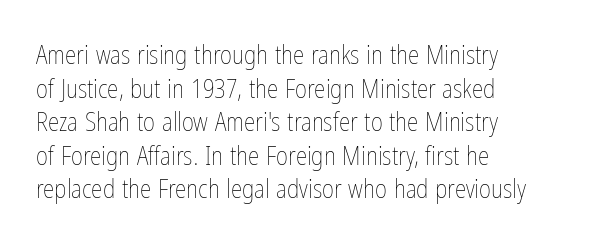
Interline gaps are of average width in this sample. In terms of posture, this sample is upright. Teacher's note: observe the even left margin — that is flush-left alignment. The cut favours lightness, reaching ordinary text weight at its darkest.
